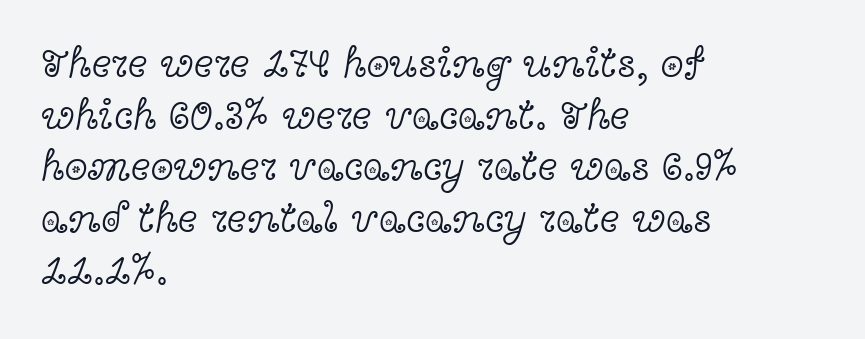
A typesetter would call this zero additional tracking. The passage shown is not bold in any degree. Character widths vary here, with narrow letters taking less room than wide ones. The passage is arranged the way most books set body copy — flush left. Designer's note — italics off, roman on. Descenders are the only things crossing below the line.
